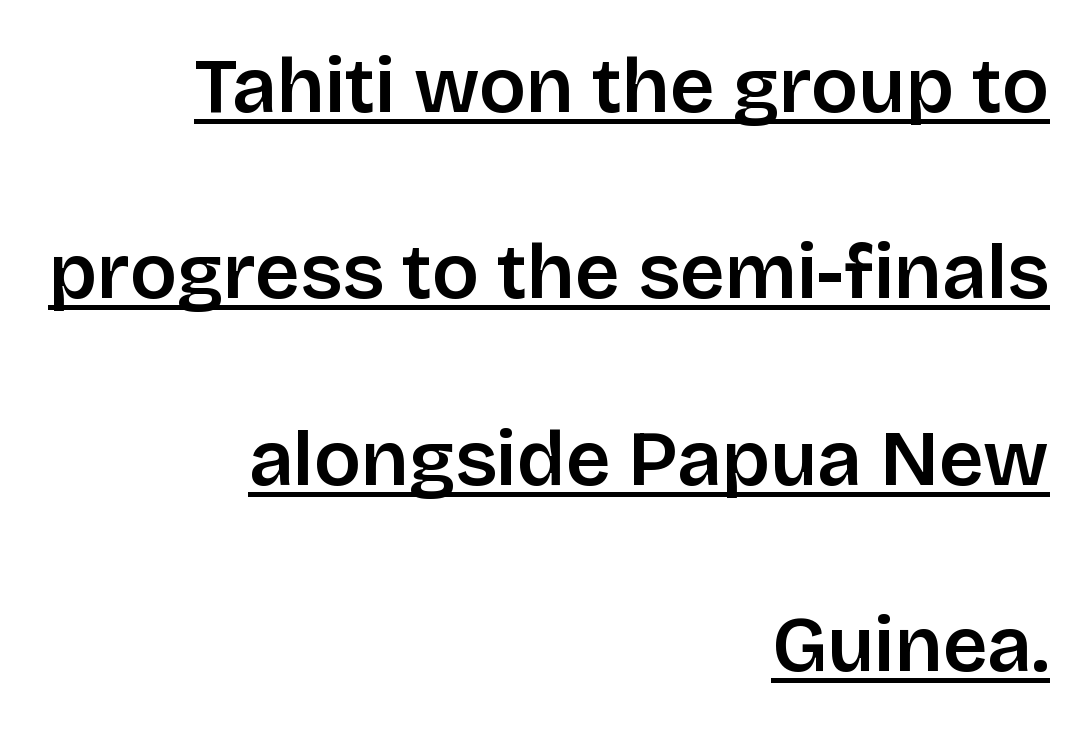
Q: Is the text italic (slanted)? A: No, it is upright.
Q: Is the typeface a serif or a sans-serif typeface? A: Sans-serif.
Q: Is the text underlined? A: Yes.
Q: How is the paragraph aligned? A: Right-aligned.
Q: Is the spacing between letters normal or unusually wide? A: Normal.
Q: Is the spacing between lines tight, normal or loose? A: Loose.
Q: Width (condensed, normal, or wide)? A: Normal.
Q: Stroke contrast? A: Low.
Q: x-height? A: Large.
Q: Monospaced? A: No.
